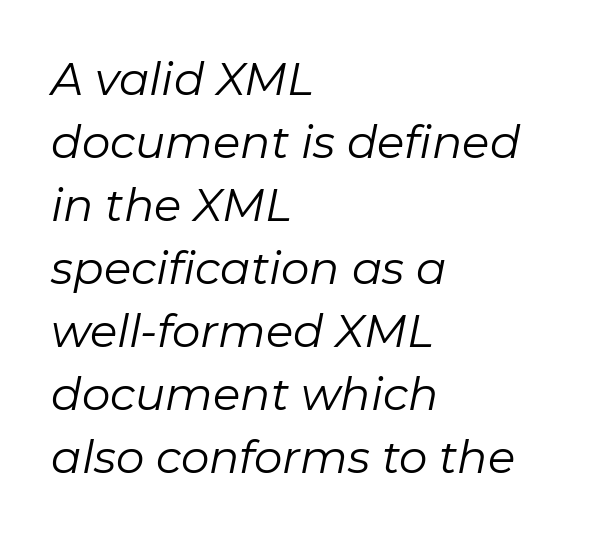
The image shows 45 px regular-weight type, italic (leaning right); set left-aligned, normal line spacing (1.4x), normal letter spacing, not underlined; low stroke contrast and a medium x-height.
